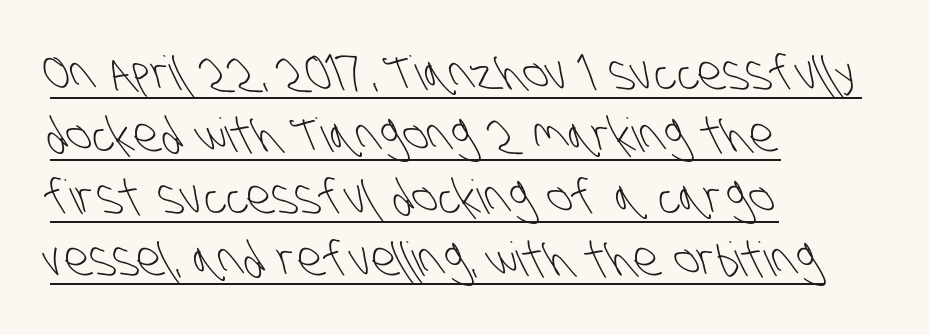
{"serif": "no", "bold": "no", "weight": "light", "width": "condensed", "stroke_contrast": "low", "x_height": "large", "monospaced": "no", "underline": "yes", "align": "left", "line_spacing": "normal", "line_spacing_ratio": 1.32, "letter_spacing": "normal", "letter_spacing_em": 0.0, "glyph_px": 47}
